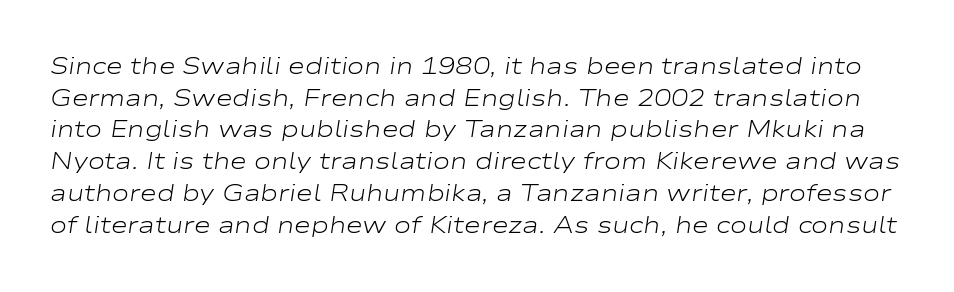
The image shows 23 px text type, italic (leaning right); set normal line spacing (1.38x), normal letter spacing, not underlined.
